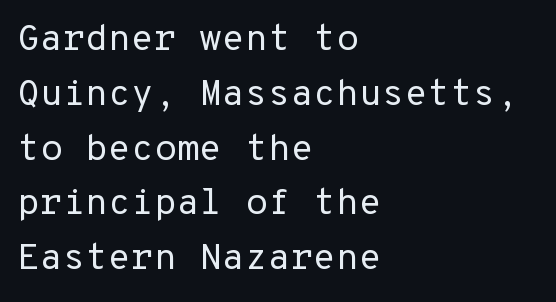
The image shows 37 px regular-weight sans-serif type, upright, monospaced; set left-aligned, normal line spacing (1.48x), normal letter spacing, not underlined; low stroke contrast and a medium x-height.
